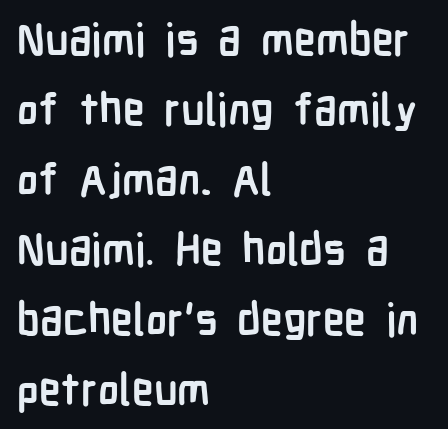
The image shows 44 px semibold, condensed sans-serif type, upright; set left-aligned, normal line spacing (1.59x), normal letter spacing, not underlined; low stroke contrast and a medium x-height.
